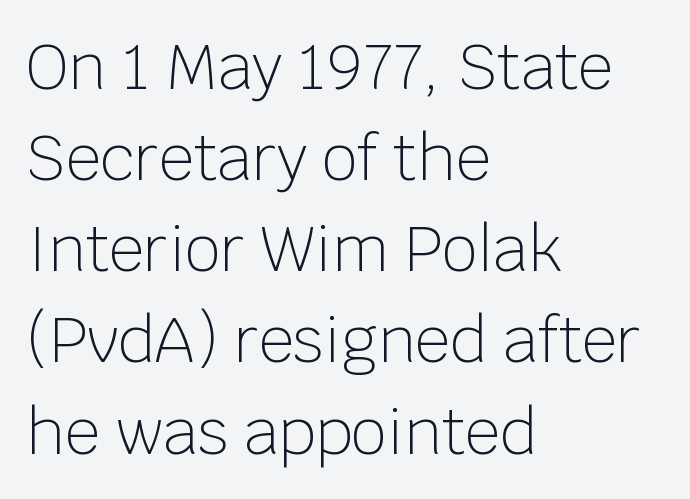
The image shows 62 px light sans-serif type, upright; set left-aligned, normal line spacing (1.47x), normal letter spacing, not underlined; low stroke contrast and a large x-height.
